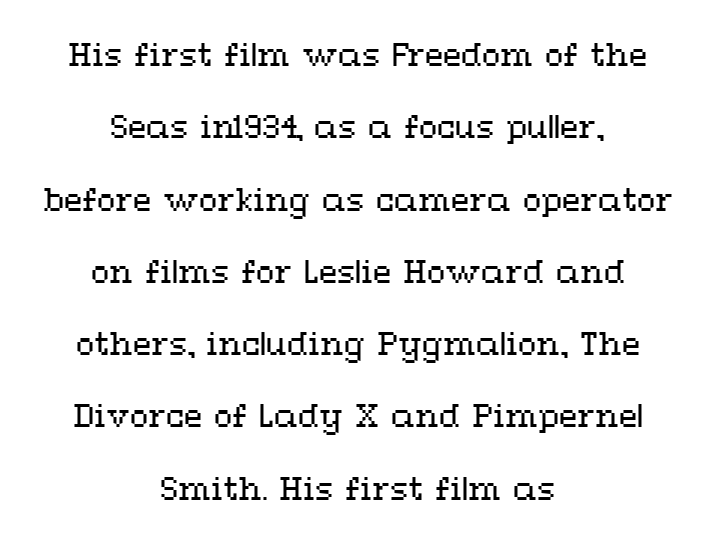
Baseline-to-baseline distance is far greater than the letter height. Ascenders rise straight up at ninety degrees. There is no visible air inserted between adjacent glyphs. Neither beginnings nor endings align; midpoints do. Letters rest on an invisible, unmarked baseline. Caption: face not bold, strokes unweighted.
